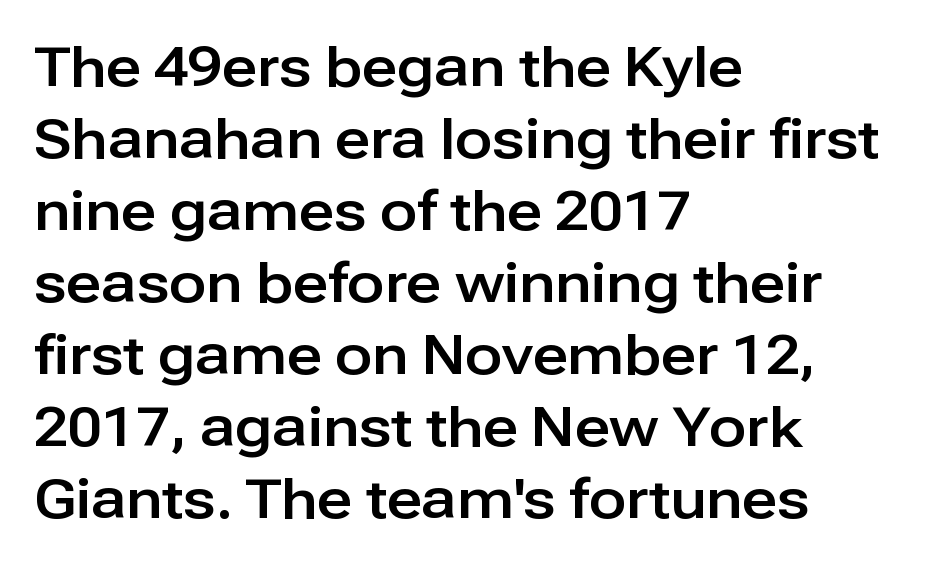
The image shows 55 px sans-serif type, upright; set left-aligned, normal line spacing (1.31x), normal letter spacing, not underlined; low stroke contrast and a medium x-height.
